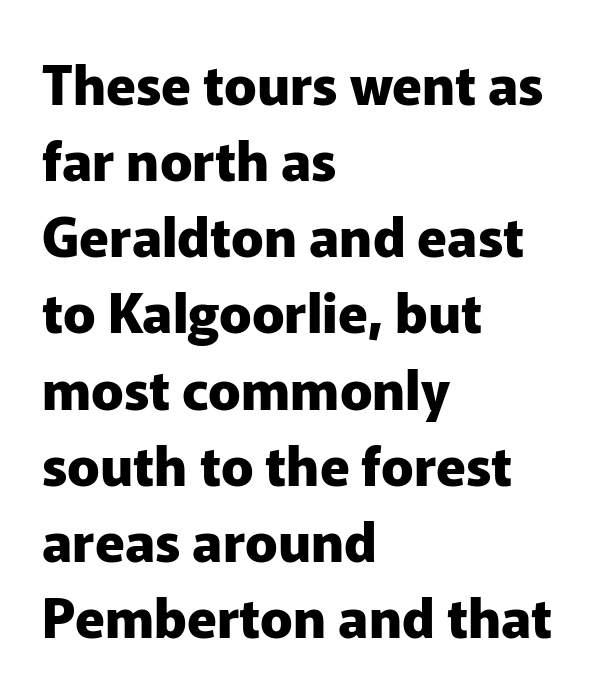
{"serif": "no", "italic": "no", "bold": "yes", "weight": "heavy", "width": "normal", "stroke_contrast": "low", "x_height": "medium", "monospaced": "no", "underline": "no", "align": "left", "line_spacing": "normal", "line_spacing_ratio": 1.41, "letter_spacing": "normal", "letter_spacing_em": 0.0, "glyph_px": 54}
